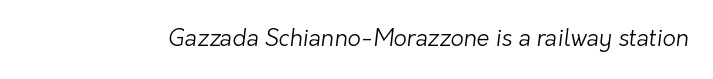
Between one letter and the next there's only the usual sliver of space. Weight: in the light-to-regular range. This rendering features lettering with no underline.
